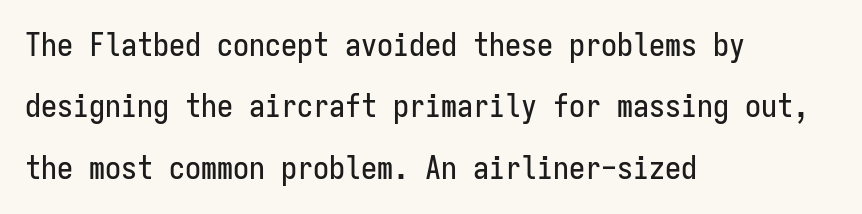
{"serif": "no", "italic": "no", "width": "condensed", "stroke_contrast": "low", "x_height": "medium", "monospaced": "yes", "underline": "no", "align": "left", "line_spacing": "loose", "line_spacing_ratio": 1.92, "letter_spacing": "normal", "letter_spacing_em": 0.0, "glyph_px": 32}
